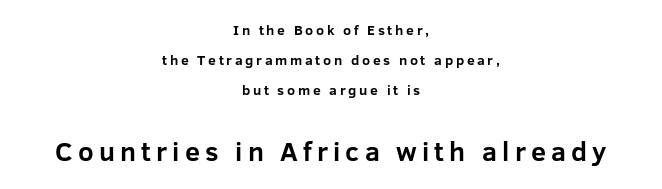
The image shows 27 px bold type, upright; set centered, loose line spacing (2.16x), not underlined; the second (bottom) block is 1.93x larger.
